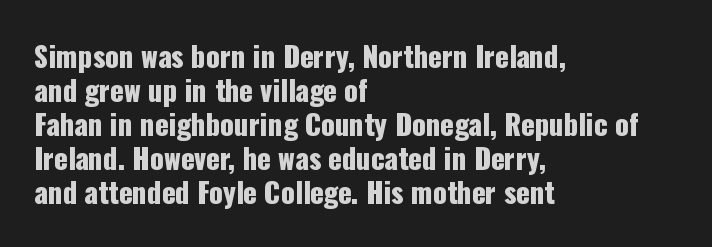
Q: Is the text italic (slanted)? A: No, it is upright.
Q: Is the typeface a serif or a sans-serif typeface? A: Sans-serif.
Q: Is the text underlined? A: No.
Q: How is the paragraph aligned? A: Left-aligned.
Q: Is the spacing between letters normal or unusually wide? A: Normal.
Q: Width (condensed, normal, or wide)? A: Condensed.
Q: Stroke contrast? A: Low.
Q: x-height? A: Medium.
Q: Monospaced? A: No.
